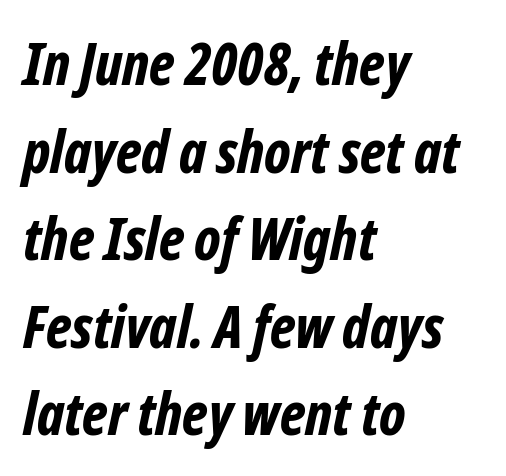
{"italic": "yes", "lean": "right", "slant_degrees": 12, "bold": "yes", "weight": "bold", "width": "condensed", "stroke_contrast": "low", "x_height": "medium", "monospaced": "no", "underline": "no", "align": "left", "line_spacing": "normal", "line_spacing_ratio": 1.51, "letter_spacing": "normal", "letter_spacing_em": 0.0, "glyph_px": 58}
